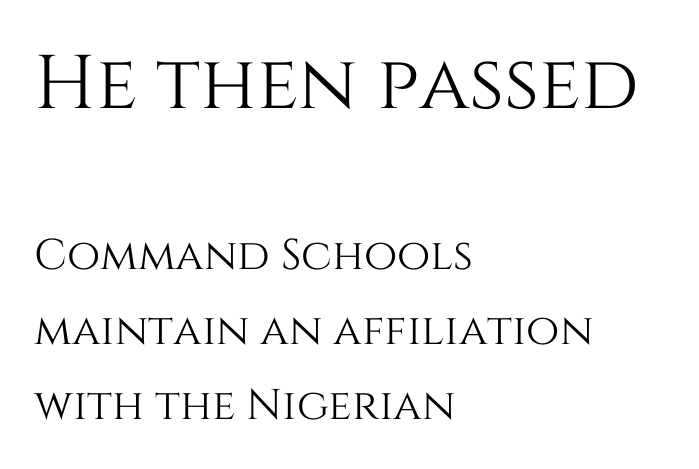
{"italic": "no", "width": "normal", "stroke_contrast": "medium", "x_height": "large", "monospaced": "no", "underline": "no", "align": "left", "line_spacing_ratio": 1.74, "letter_spacing": "normal", "letter_spacing_em": 0.0, "larger_block": "first", "size_ratio": 1.77, "glyph_px": 76}
